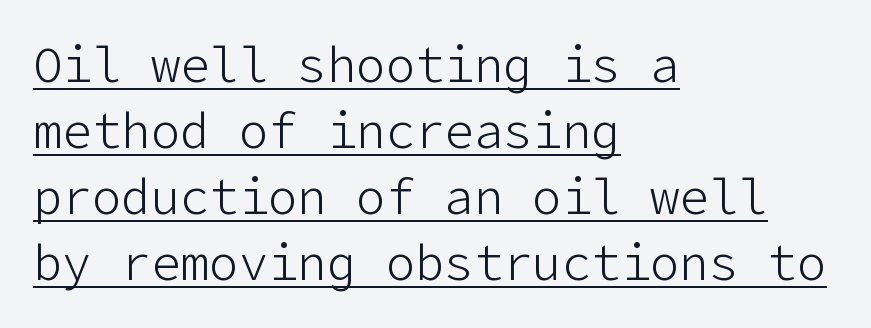
{"serif": "no", "italic": "no", "bold": "no", "weight": "light", "width": "normal", "stroke_contrast": "low", "x_height": "medium", "underline": "yes", "align": "left", "line_spacing": "normal", "line_spacing_ratio": 1.35, "letter_spacing": "normal", "letter_spacing_em": 0.0, "glyph_px": 49}
